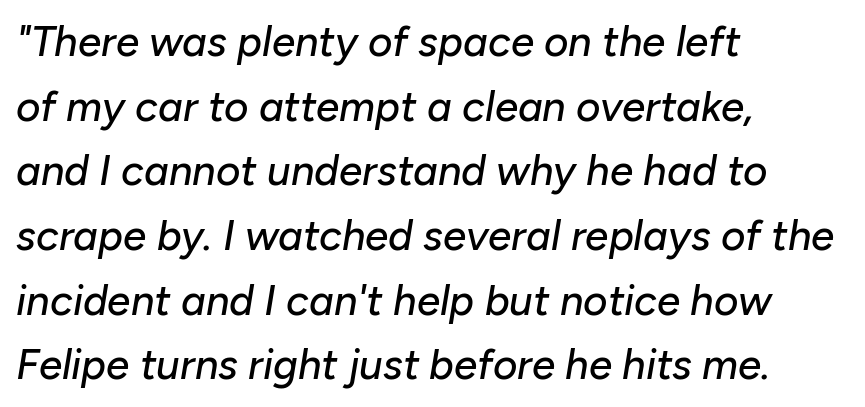
Q: Is the text italic (slanted)? A: Yes, it leans right by about 10 degrees.
Q: Is the text underlined? A: No.
Q: How is the paragraph aligned? A: Left-aligned.
Q: Is the spacing between letters normal or unusually wide? A: Normal.
Q: Is the spacing between lines tight, normal or loose? A: Normal.
Q: Width (condensed, normal, or wide)? A: Normal.
Q: Stroke contrast? A: Low.
Q: x-height? A: Medium.
Q: Monospaced? A: No.
